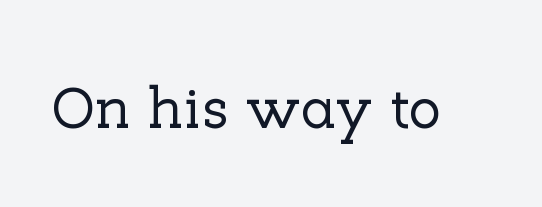
Note the varied advance widths — an 'i' is clearly narrower than an 'm'. Standard letterfit; no display-style spreading of the glyphs. Words float on clear page, feet unadorned. The lettering stays uniformly vertical, giving the passage a roman look.
